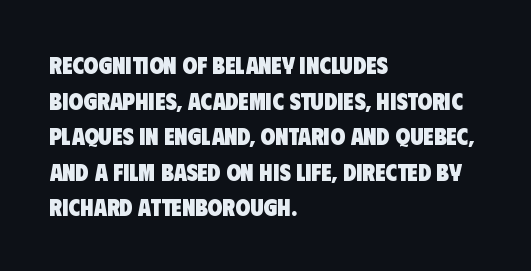
The image shows 24 px bold type; set left-aligned, normal line spacing (1.48x), normal letter spacing, not underlined.
